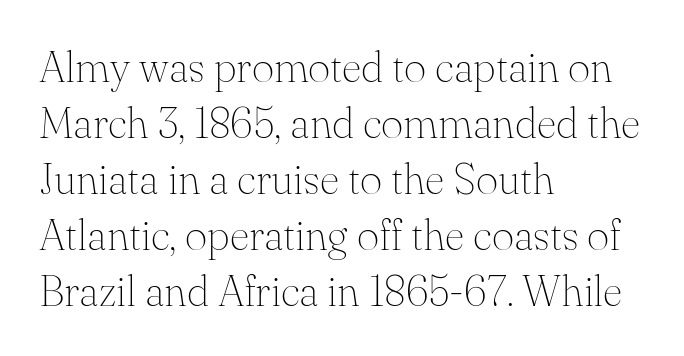
Q: Is the text bold? A: No.
Q: Is the text italic (slanted)? A: No, it is upright.
Q: Is the typeface a serif or a sans-serif typeface? A: Serif.
Q: Is the text underlined? A: No.
Q: How is the paragraph aligned? A: Left-aligned.
Q: Is the spacing between letters normal or unusually wide? A: Normal.
Q: Is the spacing between lines tight, normal or loose? A: Normal.
Q: Width (condensed, normal, or wide)? A: Normal.
Q: Stroke contrast? A: Medium.
Q: x-height? A: Small.
Q: Monospaced? A: No.
